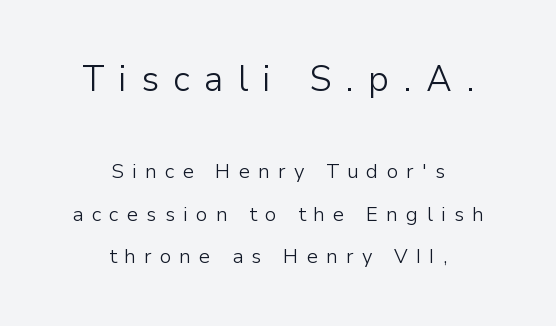
Q: Is the text bold? A: No.
Q: Is the text italic (slanted)? A: No, it is upright.
Q: Is the typeface a serif or a sans-serif typeface? A: Sans-serif.
Q: Is the text underlined? A: No.
Q: How is the paragraph aligned? A: Centered.
Q: Is the spacing between letters normal or unusually wide? A: Unusually wide.
Q: Is the spacing between lines tight, normal or loose? A: Loose.
Q: Which block of text is set in a larger size, the first (top) or the second (bottom)? A: The first (top) one.
Q: Width (condensed, normal, or wide)? A: Normal.
Q: Stroke contrast? A: Low.
Q: x-height? A: Medium.
Q: Monospaced? A: No.
